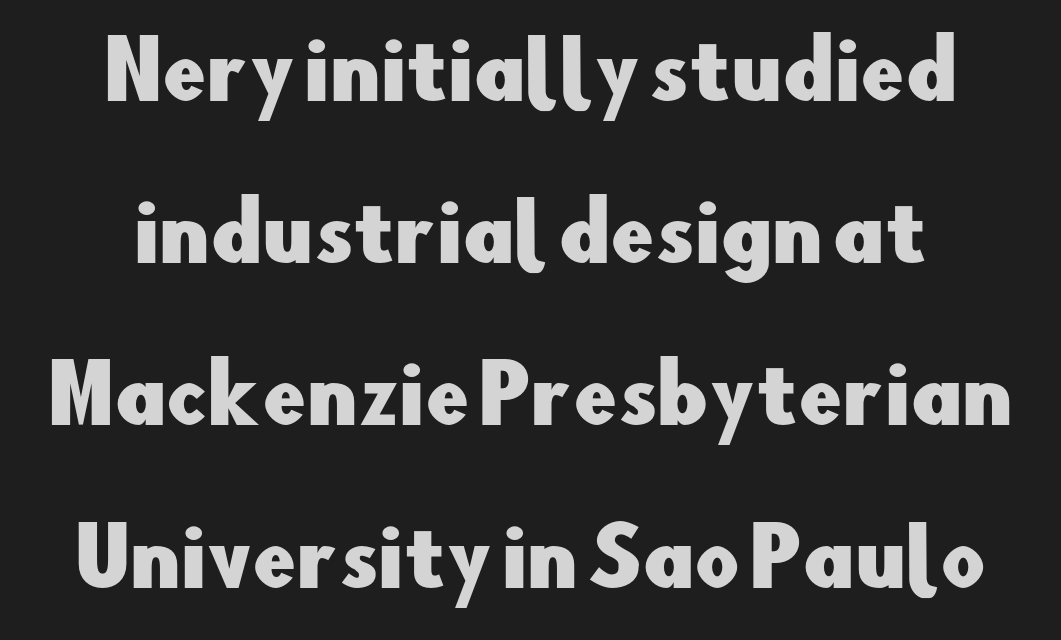
{"serif": "no", "italic": "no", "width": "normal", "stroke_contrast": "low", "x_height": "small", "monospaced": "no", "underline": "no", "line_spacing": "loose", "line_spacing_ratio": 2.08, "letter_spacing": "normal", "letter_spacing_em": 0.0, "glyph_px": 78}
